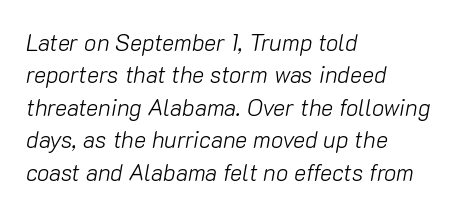
The lines sit at an ordinary, default distance from one another. Underline: absent. The specimen reads as italic at a glance. One-word summary of the alignment: left. Words appear dense and cohesive because spacing is normal. Stroke mass is kept to a normal reading level or below.
